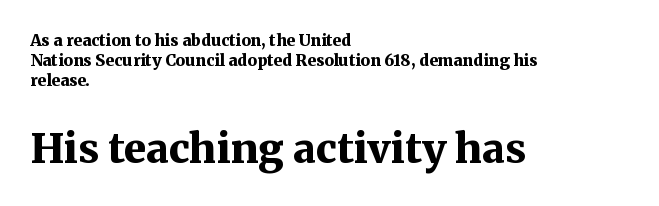
The image shows 41 px bold serif type, upright; set left-aligned, line spacing 1.24x, normal letter spacing, not underlined; the second (bottom) block is 2.56x larger; medium stroke contrast and a medium x-height.
